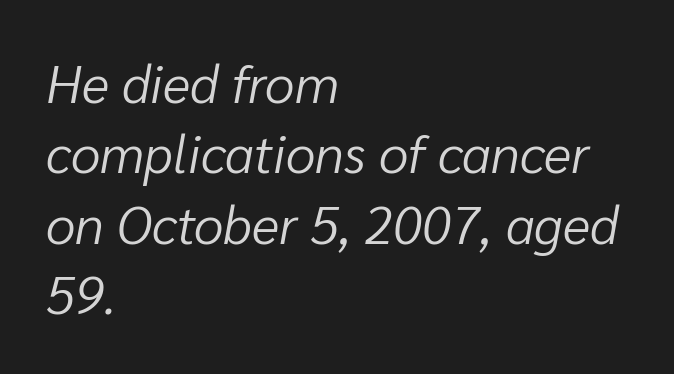
{"italic": "yes", "lean": "right", "slant_degrees": 10, "bold": "no", "weight": "light", "width": "normal", "stroke_contrast": "low", "x_height": "medium", "monospaced": "no", "underline": "no", "align": "left", "line_spacing": "normal", "line_spacing_ratio": 1.33, "letter_spacing": "normal", "letter_spacing_em": 0.0, "glyph_px": 53}
